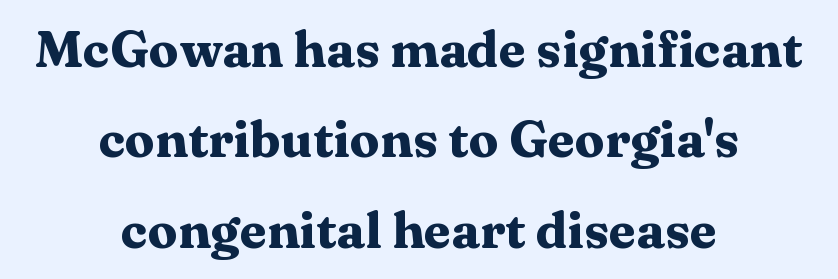
The image shows 50 px heavy, wide serif type, upright; set centered, line spacing 1.81x, normal letter spacing, not underlined; medium stroke contrast and a medium x-height.
